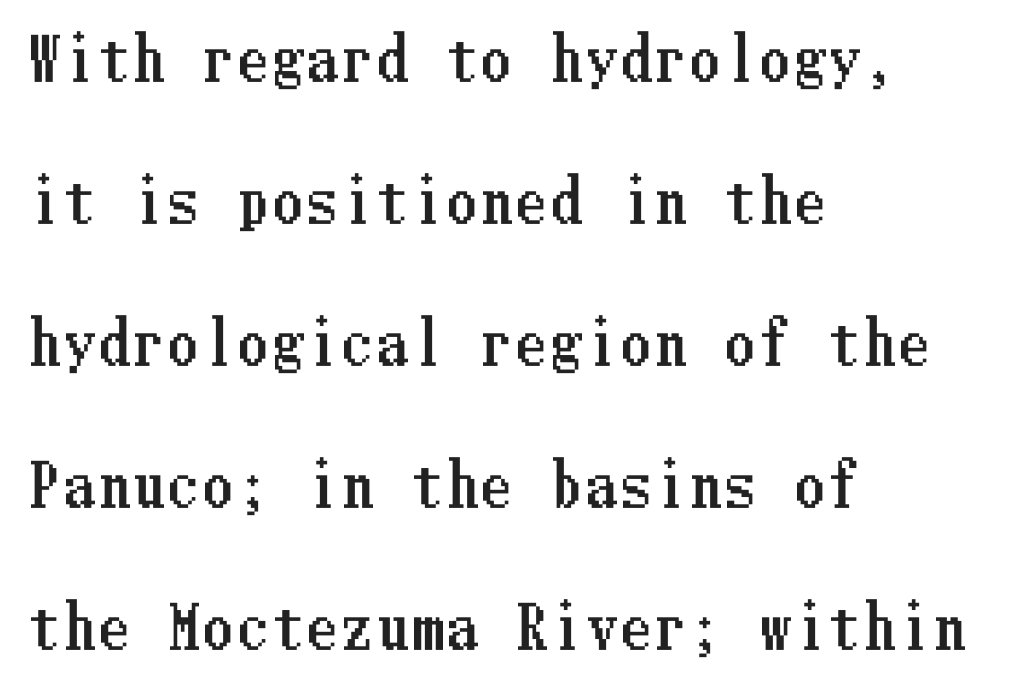
{"italic": "no", "width": "condensed", "stroke_contrast": "low", "x_height": "medium", "underline": "no", "align": "left", "line_spacing": "loose", "line_spacing_ratio": 2.45, "glyph_px": 58}
